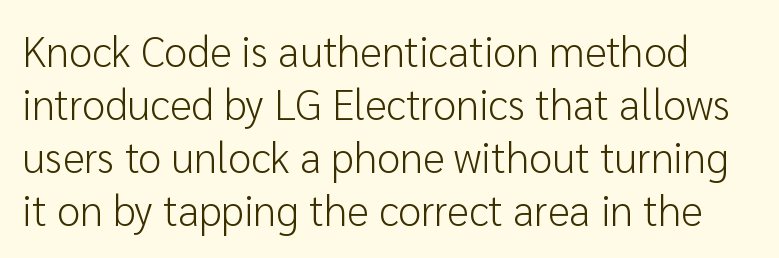
Tall strokes in this sample are plumb rather than angled. Each letter keeps its own natural width here, so spacing adapts to shape. These lines are composed in type without serifs. Stems here are at most as thick as an everyday book face.
